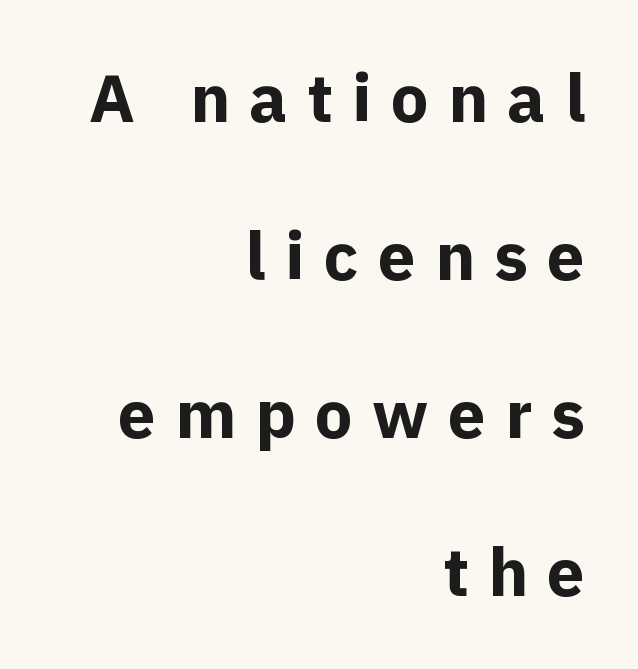
{"serif": "no", "italic": "no", "bold": "yes", "weight": "bold", "width": "normal", "x_height": "medium", "monospaced": "no", "underline": "no", "align": "right", "line_spacing": "loose", "line_spacing_ratio": 2.36, "letter_spacing": "wide", "letter_spacing_em": 0.29, "glyph_px": 67}
